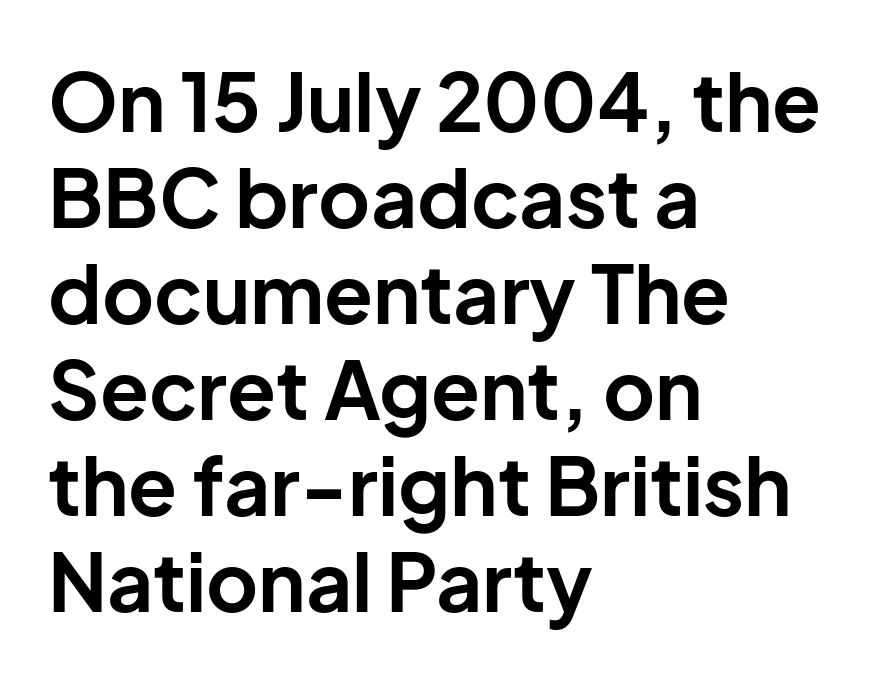
What kind of face is this? One without serifs — a sans. The passage shown is typed in a proportional face where columns would drift. Is the block centered? No — it sits flush against the left margin. Vertical strokes here are truly vertical. Compared with typical body copy, the letter spacing here is the same. Heavy-handed strokes throughout: this text is bold.
